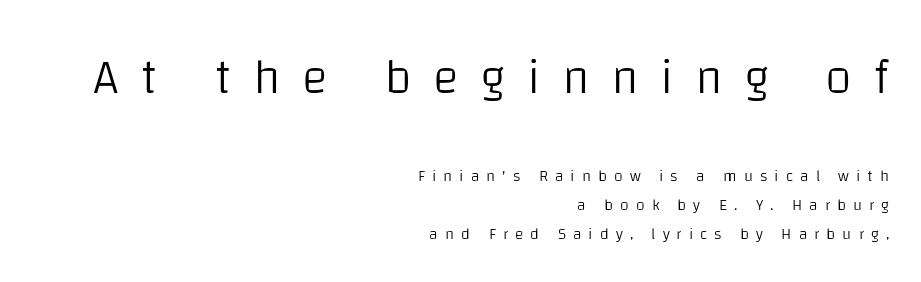
{"serif": "no", "italic": "no", "bold": "no", "weight": "light", "width": "normal", "stroke_contrast": "low", "x_height": "large", "monospaced": "no", "underline": "no", "align": "right", "line_spacing_ratio": 1.83, "letter_spacing": "wide", "letter_spacing_em": 0.44, "larger_block": "first", "size_ratio": 3.06, "glyph_px": 49}
